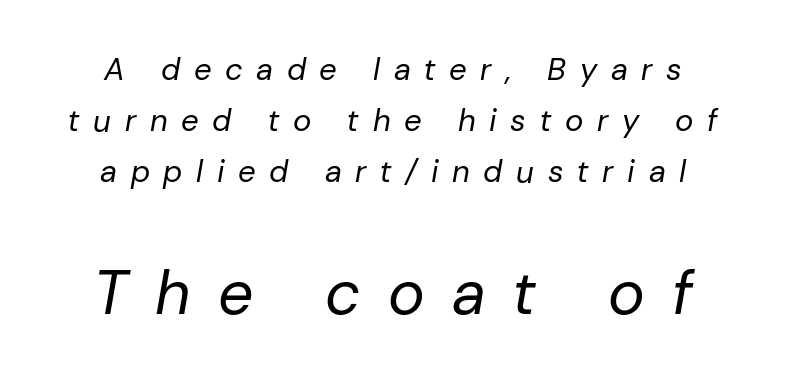
The image shows 62 px regular-weight type, italic (leaning right); set normal line spacing (1.65x), unusually wide letter spacing (+0.44 em), not underlined; the second (bottom) block is 2.0x larger; low stroke contrast and a medium x-height.
